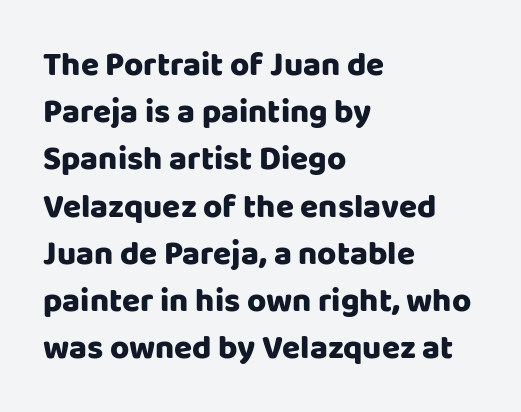
The image shows 33 px sans-serif type, upright; set left-aligned, normal line spacing (1.43x), normal letter spacing, not underlined; low stroke contrast and a large x-height.
